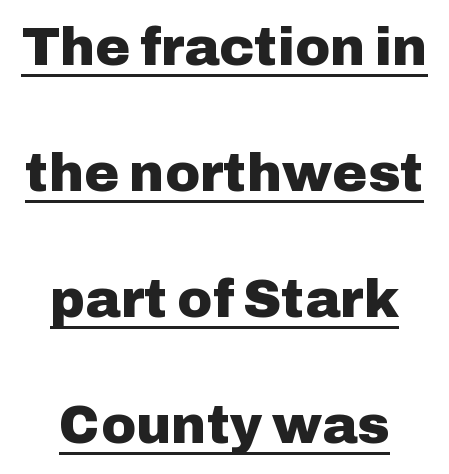
The typesetting leans heavy: a genuine bold. Nope, no serifs anywhere on these letters. The letters advance in unequal steps, a hallmark of proportional type. Italic: no, the glyphs are upright roman.
